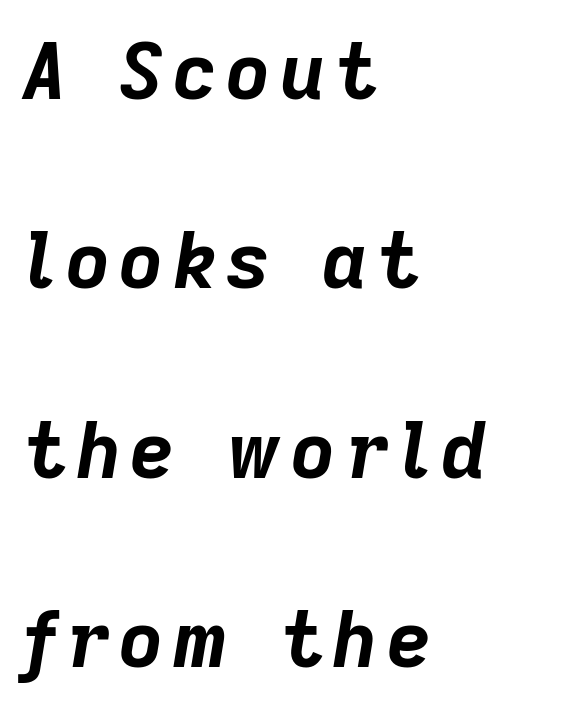
The image shows 77 px bold type, italic (leaning right); set left-aligned, loose line spacing (2.46x), not underlined; low stroke contrast and a medium x-height.
